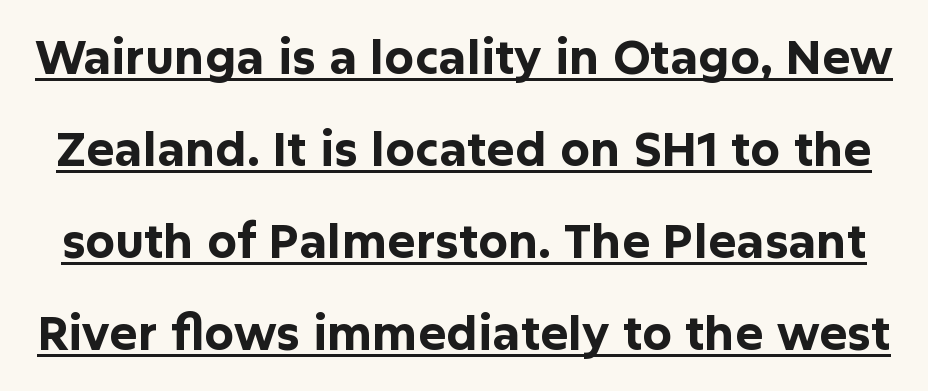
The image shows 47 px bold sans-serif type, upright; set loose line spacing (1.96x), normal letter spacing, underlined; low stroke contrast and a medium x-height.
